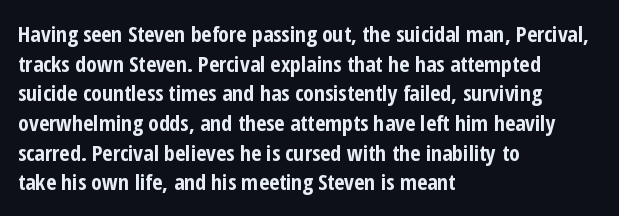
{"italic": "no", "bold": "yes", "underline": "no", "align": "left", "line_spacing": "normal", "line_spacing_ratio": 1.35, "letter_spacing": "normal", "letter_spacing_em": 0.0, "glyph_px": 22}
